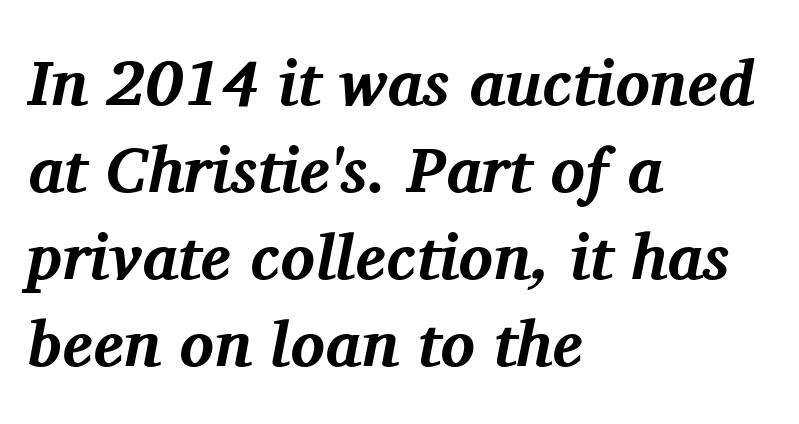
The image shows 64 px bold serif type, italic (leaning right); set left-aligned, normal line spacing (1.36x), normal letter spacing, not underlined; medium stroke contrast and a medium x-height.
